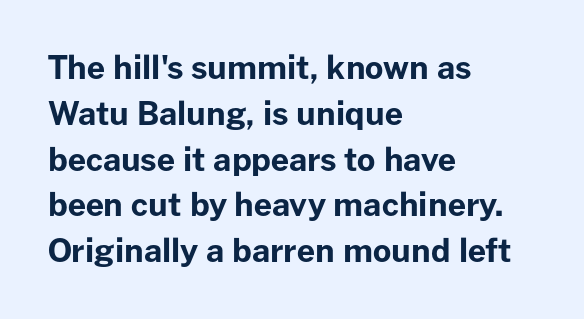
{"serif": "no", "italic": "no", "bold": "yes", "weight": "bold", "width": "normal", "stroke_contrast": "low", "x_height": "medium", "monospaced": "no", "underline": "no", "align": "left", "line_spacing": "normal", "line_spacing_ratio": 1.43, "letter_spacing": "normal", "letter_spacing_em": 0.0, "glyph_px": 32}
